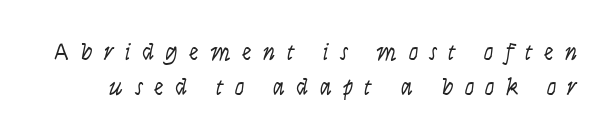
Q: Is the text bold? A: No.
Q: Is the text italic (slanted)? A: Yes, it leans right by about 9 degrees.
Q: Is the text underlined? A: No.
Q: Is the spacing between letters normal or unusually wide? A: Unusually wide.
Q: Is the spacing between lines tight, normal or loose? A: Normal.
